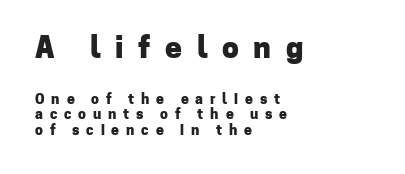
The image shows 30 px heavy sans-serif type, upright; set left-aligned, tight line spacing (1.12x), unusually wide letter spacing (+0.49 em), not underlined; the first (top) block is 2.14x larger; low stroke contrast and a medium x-height.
